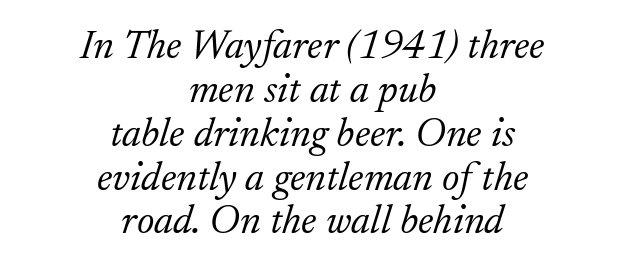
Q: Is the text bold? A: No.
Q: Is the text italic (slanted)? A: Yes, it leans right by about 17 degrees.
Q: Is the typeface a serif or a sans-serif typeface? A: Serif.
Q: Is the text underlined? A: No.
Q: How is the paragraph aligned? A: Centered.
Q: Is the spacing between letters normal or unusually wide? A: Normal.
Q: Is the spacing between lines tight, normal or loose? A: Tight.
Q: Width (condensed, normal, or wide)? A: Normal.
Q: Stroke contrast? A: Low.
Q: x-height? A: Small.
Q: Monospaced? A: No.
